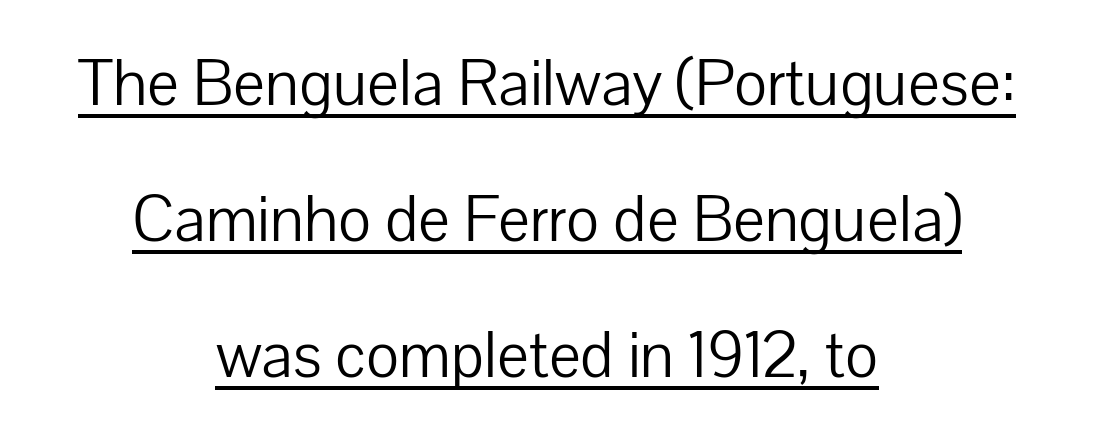
Q: Is the text bold? A: No.
Q: Is the text italic (slanted)? A: No, it is upright.
Q: Is the typeface a serif or a sans-serif typeface? A: Sans-serif.
Q: Is the text underlined? A: Yes.
Q: How is the paragraph aligned? A: Centered.
Q: Is the spacing between letters normal or unusually wide? A: Normal.
Q: Is the spacing between lines tight, normal or loose? A: Loose.
Q: Width (condensed, normal, or wide)? A: Normal.
Q: Stroke contrast? A: Low.
Q: x-height? A: Medium.
Q: Monospaced? A: No.
